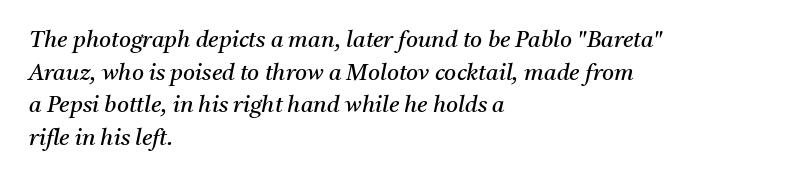
Q: Is the text bold? A: No.
Q: Is the text italic (slanted)? A: Yes, it leans right by about 11 degrees.
Q: Is the text underlined? A: No.
Q: How is the paragraph aligned? A: Left-aligned.
Q: Is the spacing between letters normal or unusually wide? A: Normal.
Q: Is the spacing between lines tight, normal or loose? A: Normal.
